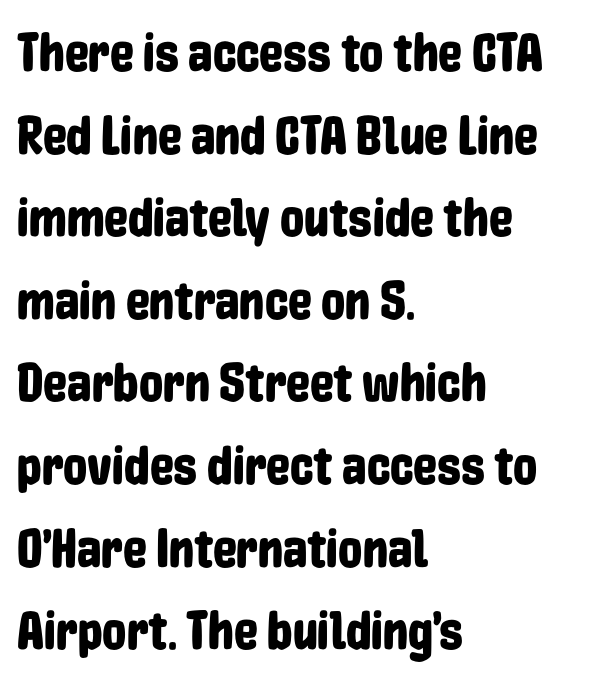
Q: Is the text italic (slanted)? A: No, it is upright.
Q: Is the typeface a serif or a sans-serif typeface? A: Sans-serif.
Q: Is the text underlined? A: No.
Q: How is the paragraph aligned? A: Left-aligned.
Q: Is the spacing between letters normal or unusually wide? A: Normal.
Q: Is the spacing between lines tight, normal or loose? A: Normal.
Q: Width (condensed, normal, or wide)? A: Condensed.
Q: Stroke contrast? A: Low.
Q: x-height? A: Medium.
Q: Monospaced? A: No.
